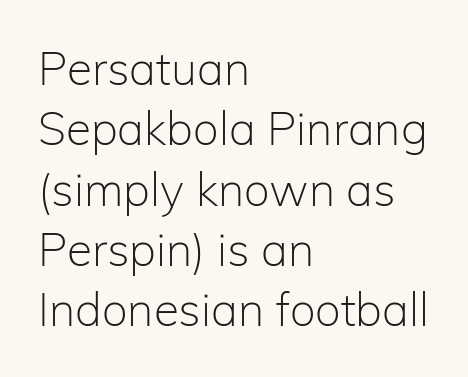
Q: Is the text bold? A: No.
Q: Is the text italic (slanted)? A: No, it is upright.
Q: Is the typeface a serif or a sans-serif typeface? A: Sans-serif.
Q: Is the text underlined? A: No.
Q: How is the paragraph aligned? A: Left-aligned.
Q: Is the spacing between letters normal or unusually wide? A: Normal.
Q: Is the spacing between lines tight, normal or loose? A: Normal.
Q: Width (condensed, normal, or wide)? A: Normal.
Q: Stroke contrast? A: Low.
Q: x-height? A: Medium.
Q: Monospaced? A: No.
